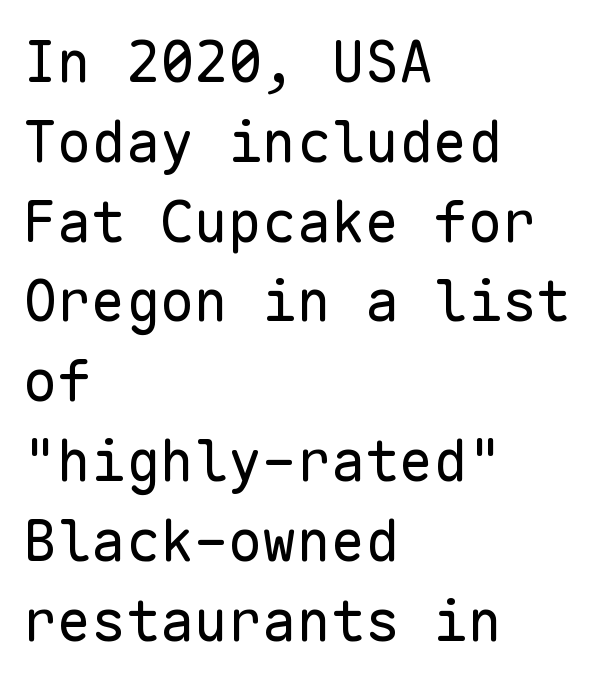
Serif or sans? Sans — the stroke terminals are bare. Ink coverage per letter is moderate at most. Words appear dense and cohesive because spacing is normal. One-word summary of the alignment: left.
